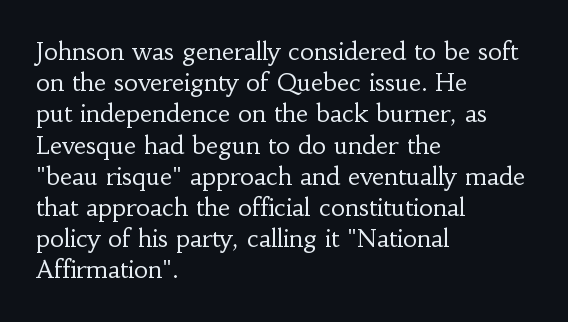
The image shows 24 px text type, upright; set left-aligned, normal line spacing (1.3x), normal letter spacing, not underlined.
